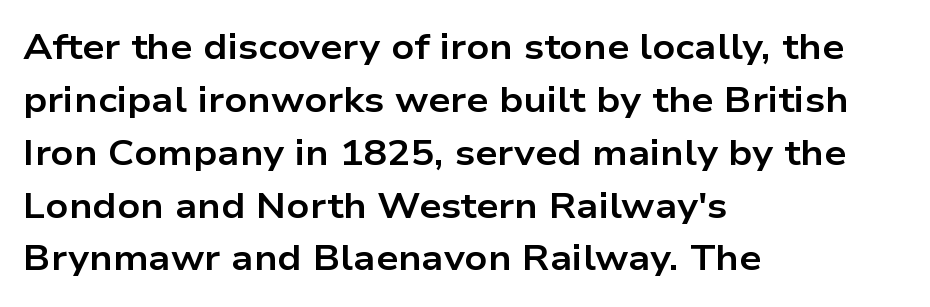
The image shows 35 px bold, wide sans-serif type, upright; set left-aligned, normal line spacing (1.51x), normal letter spacing, not underlined; low stroke contrast and a medium x-height.
